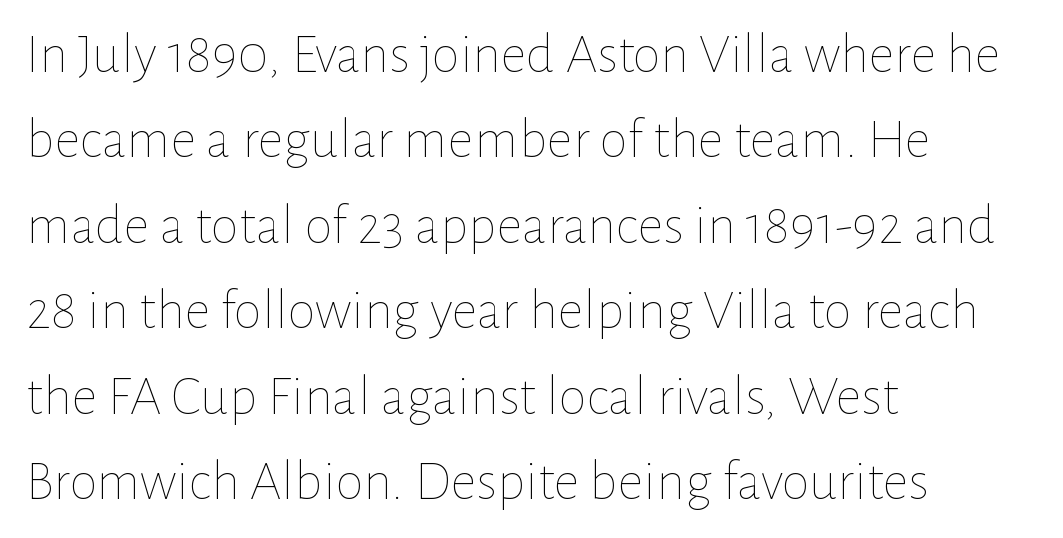
{"italic": "no", "bold": "no", "weight": "thin", "width": "normal", "stroke_contrast": "low", "x_height": "medium", "monospaced": "no", "underline": "no", "align": "left", "line_spacing": "normal", "line_spacing_ratio": 1.5, "letter_spacing": "normal", "letter_spacing_em": 0.0, "glyph_px": 57}
